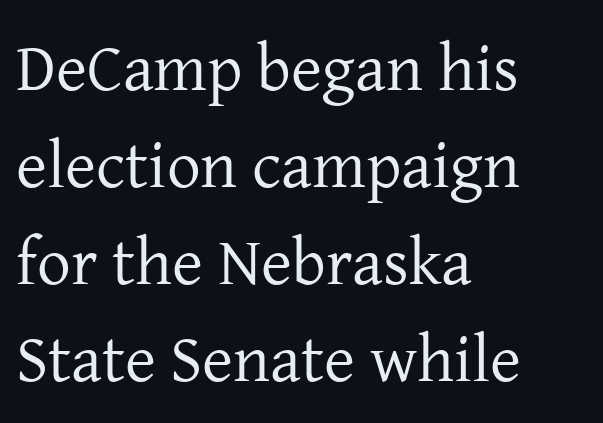
Examine the stroke ends and you'll spot serifs. Here the designer chose a conventional face with non-uniform glyph widths. Letter spacing: default. Typeset ragged right — the left edge is the straight one.
